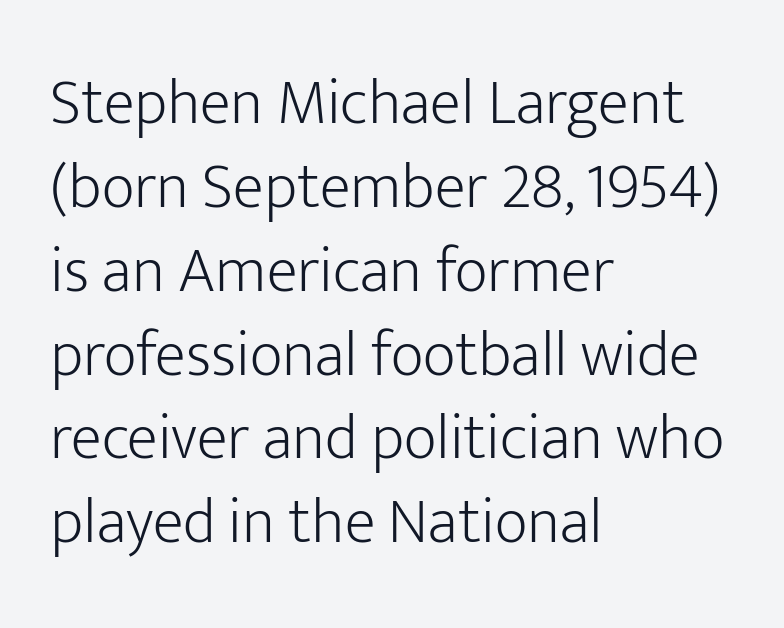
The image shows 64 px light sans-serif type, upright; set left-aligned, normal line spacing (1.31x), normal letter spacing, not underlined; low stroke contrast and a medium x-height.
